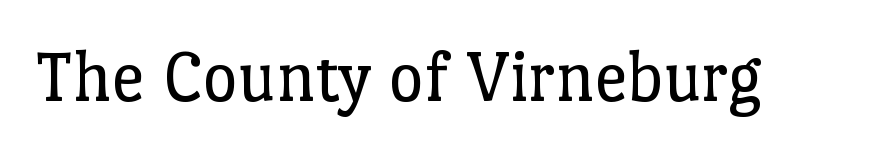
Does the lettering tilt? It doesn't — this is upright. Think standard paragraph weight, or any step lighter than that. Note the varied advance widths — an 'i' is clearly narrower than an 'm'. Quick note: underline off.
